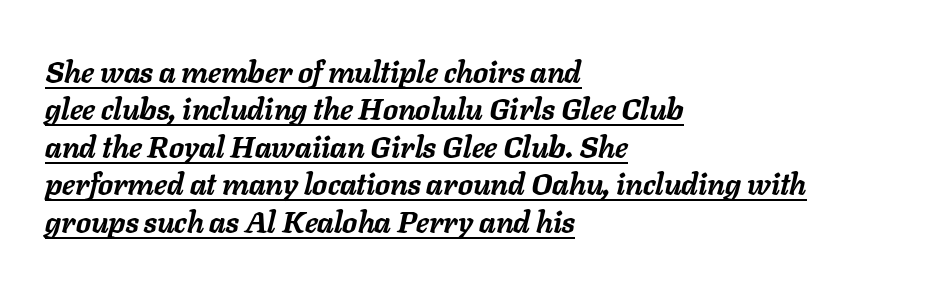
{"italic": "yes", "lean": "right", "slant_degrees": 11, "bold": "yes", "weight": "semibold", "width": "normal", "stroke_contrast": "low", "x_height": "medium", "monospaced": "no", "underline": "yes", "align": "left", "line_spacing": "normal", "line_spacing_ratio": 1.25, "letter_spacing": "normal", "letter_spacing_em": 0.0, "glyph_px": 30}
